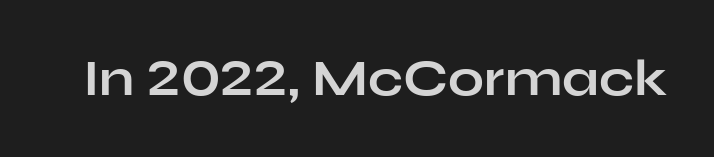
Q: Is the text bold? A: Yes.
Q: Is the text italic (slanted)? A: No, it is upright.
Q: Is the typeface a serif or a sans-serif typeface? A: Sans-serif.
Q: Is the text underlined? A: No.
Q: Is the spacing between letters normal or unusually wide? A: Normal.
Q: Width (condensed, normal, or wide)? A: Wide.
Q: Stroke contrast? A: Low.
Q: x-height? A: Medium.
Q: Monospaced? A: No.
